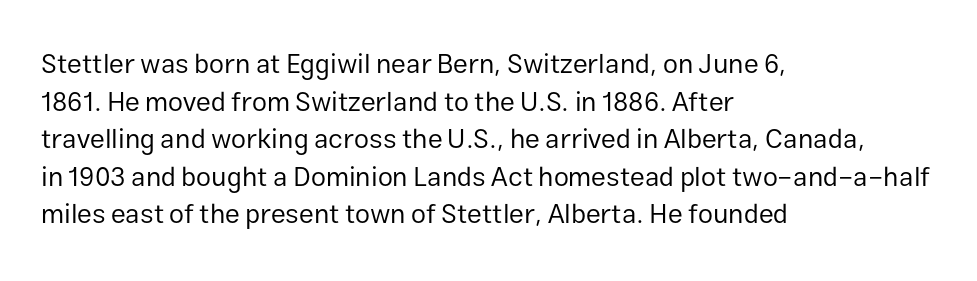
{"italic": "no", "bold": "no", "underline": "no", "align": "left", "line_spacing": "normal", "line_spacing_ratio": 1.39, "letter_spacing": "normal", "letter_spacing_em": 0.0, "glyph_px": 27}
